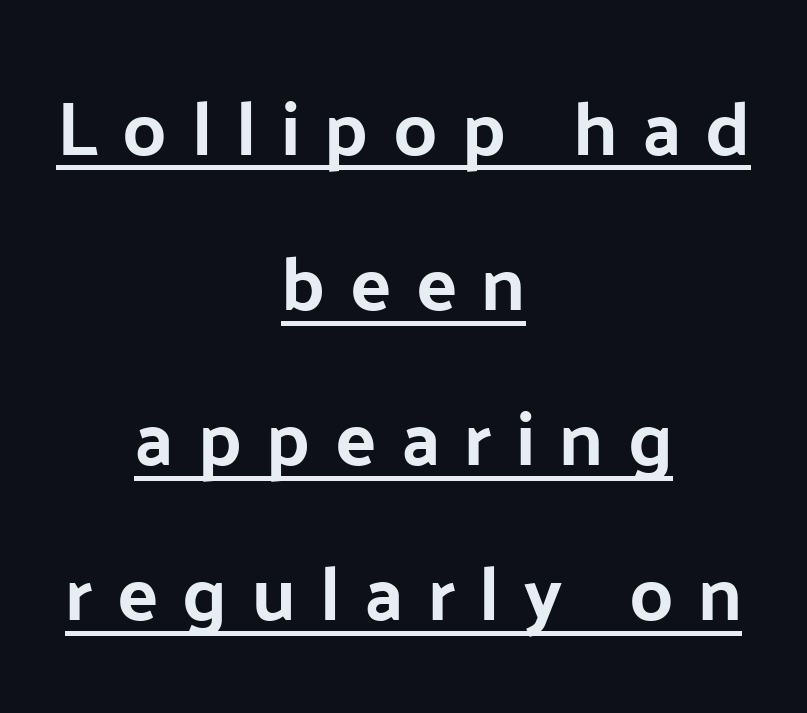
The image shows 76 px sans-serif type, upright; set centered, loose line spacing (2.04x), unusually wide letter spacing (+0.32 em), underlined; low stroke contrast and a medium x-height.
